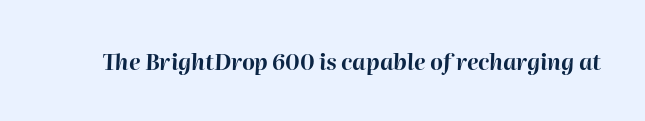
Does extra space separate the letters? No, they use regular spacing. Has an underline been added? It has not. The glyphs look as if they've been sheared to an angle. Heft: maximum for text — a bold.
